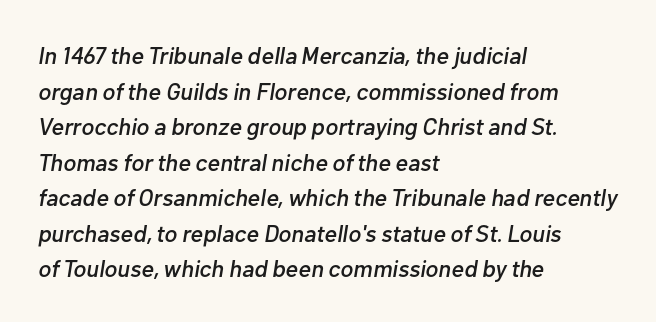
{"italic": "yes", "lean": "right", "slant_degrees": 10, "underline": "no", "align": "left", "line_spacing": "normal", "line_spacing_ratio": 1.48, "letter_spacing": "normal", "letter_spacing_em": 0.0, "glyph_px": 24}
